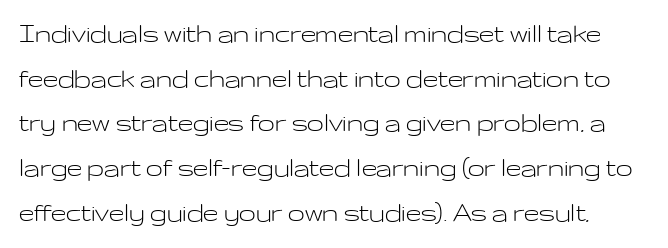
The image shows 30 px light, wide sans-serif type, upright; set normal line spacing (1.49x), normal letter spacing, not underlined; low stroke contrast and a medium x-height.
